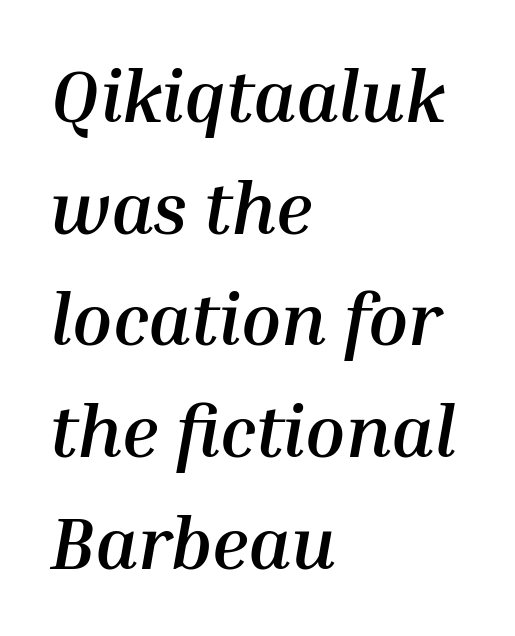
The image shows 73 px semibold type, italic (leaning right); set left-aligned, normal line spacing (1.53x), normal letter spacing, not underlined; medium stroke contrast and a medium x-height.
